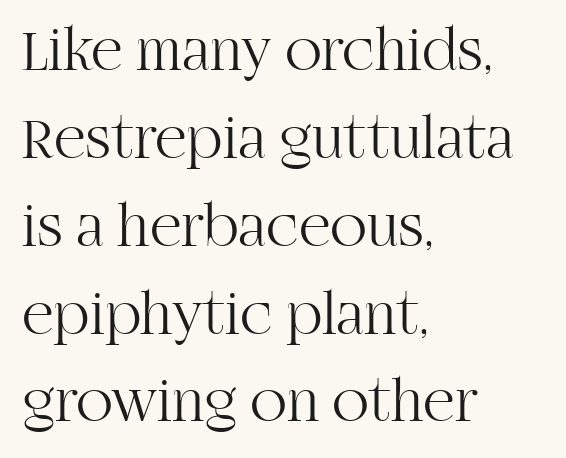
{"serif": "yes", "italic": "no", "bold": "no", "weight": "light", "width": "normal", "stroke_contrast": "high", "x_height": "large", "monospaced": "no", "underline": "no", "align": "left", "line_spacing": "normal", "line_spacing_ratio": 1.44, "letter_spacing": "normal", "letter_spacing_em": 0.0, "glyph_px": 61}
